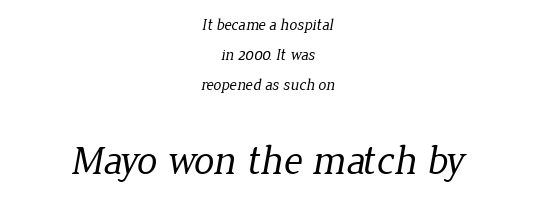
The paragraph shown floats in the horizontal middle. Heft: none added — not bold. Reading top to bottom, the characters get bigger at the block break. The face used here is proportionally spaced, like ordinary book or web type. Is the letter spacing exaggerated? No — it looks like the ordinary default. Descenders hang freely into open space.
